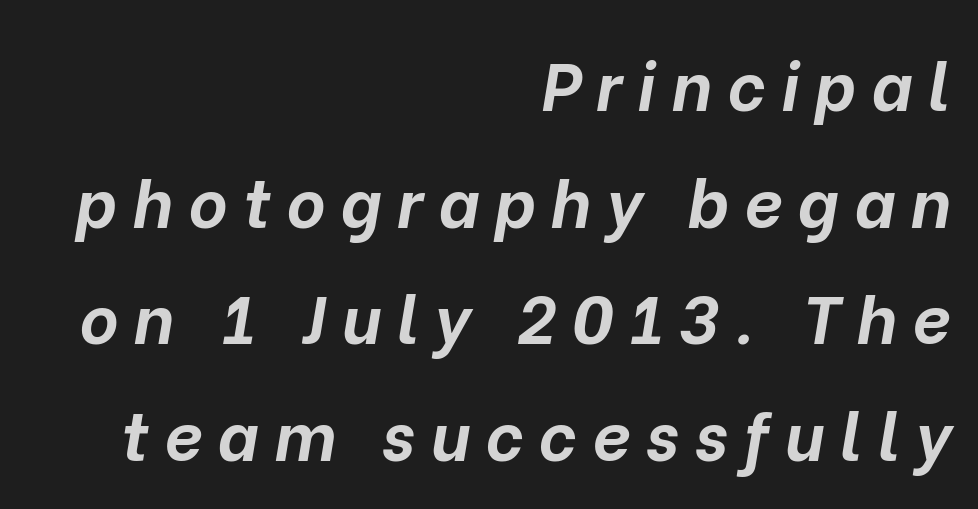
{"italic": "yes", "lean": "right", "slant_degrees": 10, "bold": "yes", "weight": "bold", "width": "normal", "stroke_contrast": "low", "x_height": "medium", "monospaced": "no", "underline": "no", "align": "right", "line_spacing_ratio": 1.74, "letter_spacing": "wide", "letter_spacing_em": 0.23, "glyph_px": 67}
